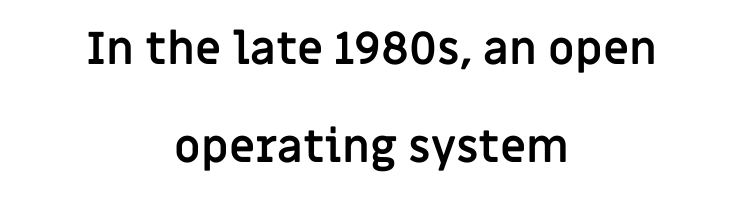
{"serif": "no", "italic": "no", "bold": "yes", "weight": "semibold", "width": "normal", "stroke_contrast": "low", "x_height": "large", "monospaced": "no", "underline": "no", "align": "center", "line_spacing": "loose", "line_spacing_ratio": 2.17, "letter_spacing": "normal", "letter_spacing_em": 0.0, "glyph_px": 45}
